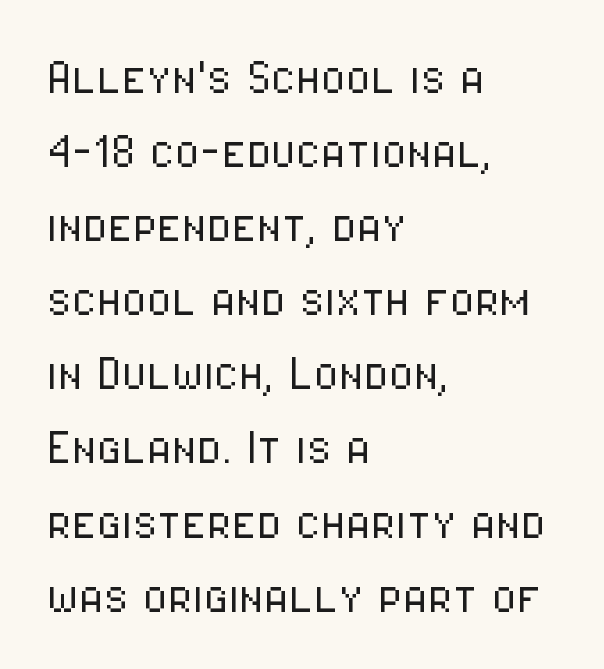
{"serif": "no", "italic": "no", "bold": "no", "weight": "light", "width": "condensed", "stroke_contrast": "low", "x_height": "medium", "monospaced": "no", "underline": "no", "align": "left", "line_spacing": "normal", "line_spacing_ratio": 1.3, "letter_spacing": "normal", "letter_spacing_em": 0.0, "glyph_px": 57}
